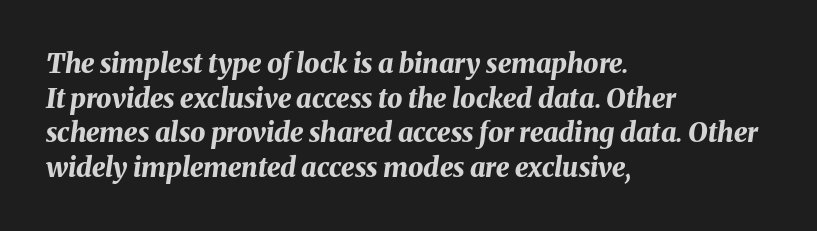
{"italic": "yes", "lean": "right", "slant_degrees": 8, "bold": "yes", "underline": "no", "align": "left", "line_spacing": "normal", "line_spacing_ratio": 1.28, "letter_spacing": "normal", "letter_spacing_em": 0.0, "glyph_px": 27}
